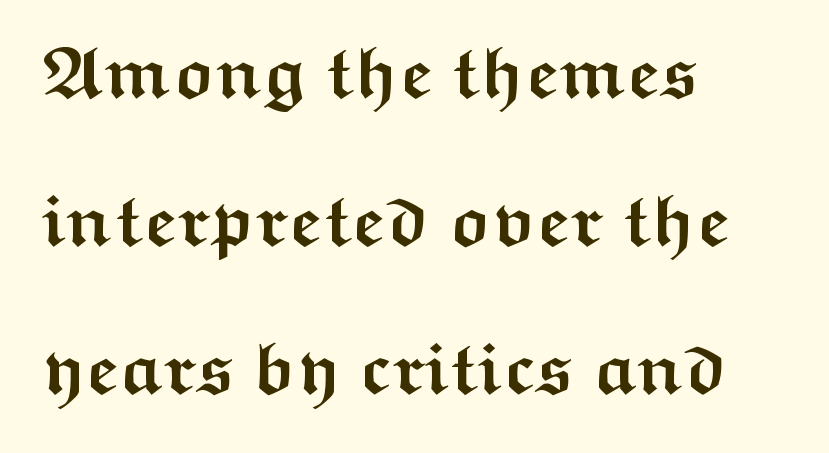
Q: Is the text bold? A: Yes.
Q: Is the text italic (slanted)? A: No, it is upright.
Q: Is the typeface a serif or a sans-serif typeface? A: Sans-serif.
Q: Is the text underlined? A: No.
Q: How is the paragraph aligned? A: Left-aligned.
Q: Is the spacing between letters normal or unusually wide? A: Normal.
Q: Is the spacing between lines tight, normal or loose? A: Loose.
Q: Width (condensed, normal, or wide)? A: Wide.
Q: Stroke contrast? A: Medium.
Q: x-height? A: Medium.
Q: Monospaced? A: No.
